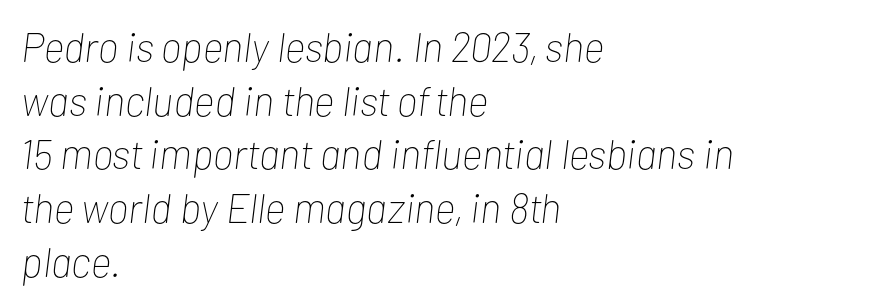
{"italic": "yes", "lean": "right", "slant_degrees": 7, "bold": "no", "weight": "thin", "width": "condensed", "stroke_contrast": "low", "x_height": "medium", "monospaced": "no", "underline": "no", "align": "left", "line_spacing": "normal", "line_spacing_ratio": 1.31, "letter_spacing": "normal", "letter_spacing_em": 0.0, "glyph_px": 41}
